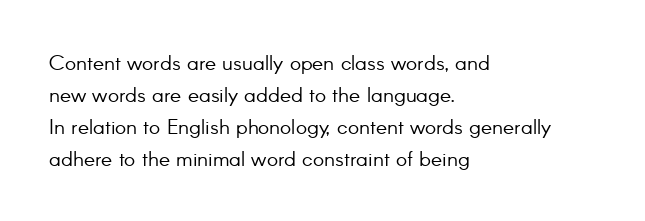
Is the block centered? No — it sits flush against the left margin. Honestly, the row spacing looks completely unremarkable. Check under the words: just untouched page. Ascenders rise straight up at ninety degrees. Nobody touched the tracking dial on this one.
